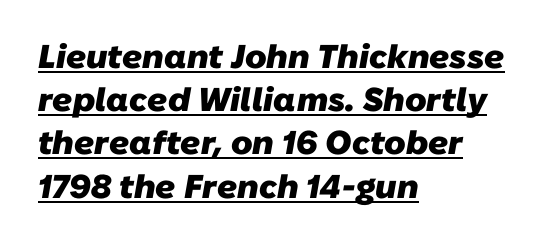
{"serif": "no", "bold": "yes", "weight": "heavy", "width": "normal", "stroke_contrast": "low", "x_height": "medium", "monospaced": "no", "underline": "yes", "align": "left", "line_spacing": "normal", "line_spacing_ratio": 1.31, "letter_spacing": "normal", "letter_spacing_em": 0.0, "glyph_px": 33}
